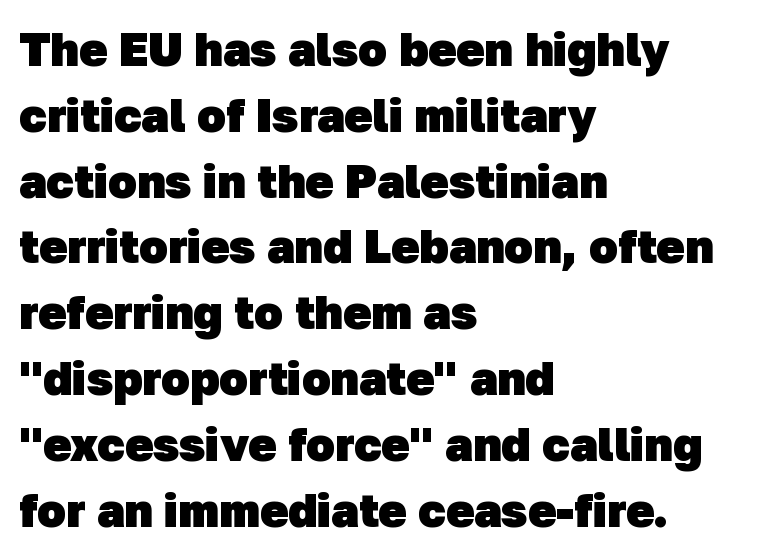
Words appear dense and cohesive because spacing is normal. Compared with typical paragraphs, the rows here are spaced about the same. Any mark beneath the type? The region is blank. Chunky letters — that's bold for sure. Think of a printed novel: that variable character pitch is what you see here. Stroke terminals: plain, sans-serif.
